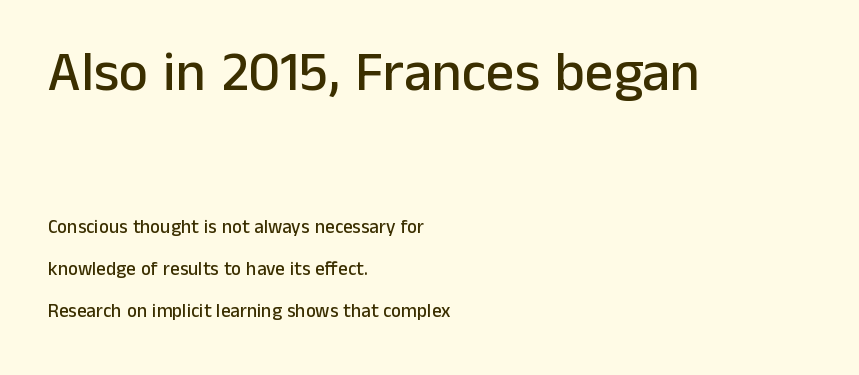
Q: Is the text italic (slanted)? A: No, it is upright.
Q: Is the typeface a serif or a sans-serif typeface? A: Sans-serif.
Q: Is the text underlined? A: No.
Q: How is the paragraph aligned? A: Left-aligned.
Q: Is the spacing between letters normal or unusually wide? A: Normal.
Q: Is the spacing between lines tight, normal or loose? A: Loose.
Q: Which block of text is set in a larger size, the first (top) or the second (bottom)? A: The first (top) one.
Q: Width (condensed, normal, or wide)? A: Normal.
Q: Stroke contrast? A: Low.
Q: x-height? A: Medium.
Q: Monospaced? A: No.
